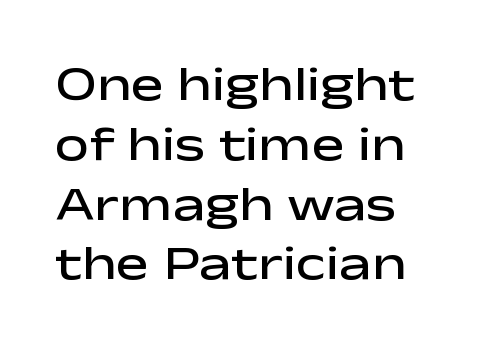
The image shows 49 px semibold, wide sans-serif type, upright; set line spacing 1.22x, normal letter spacing, not underlined; low stroke contrast and a medium x-height.
